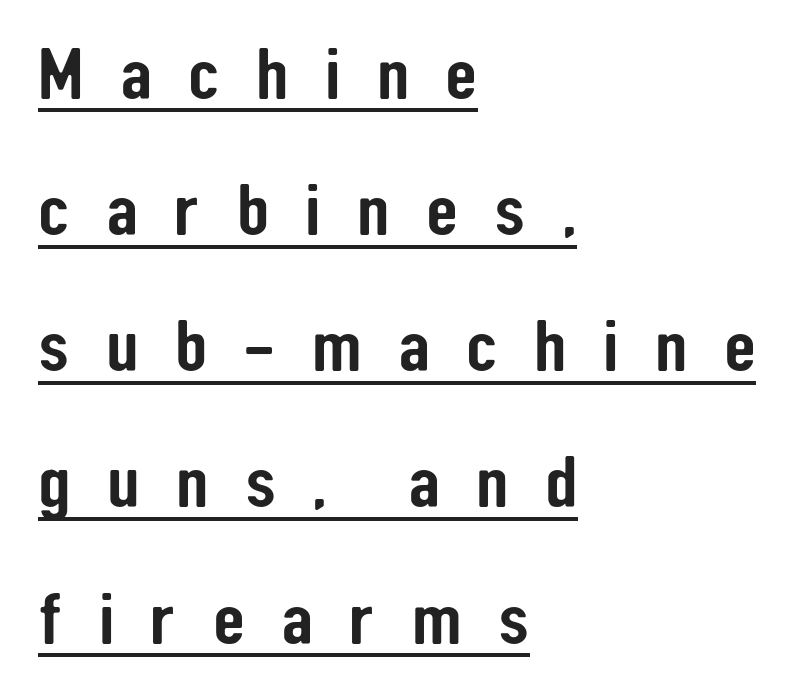
{"serif": "no", "italic": "no", "width": "condensed", "stroke_contrast": "low", "x_height": "medium", "monospaced": "no", "underline": "yes", "align": "left", "line_spacing_ratio": 1.84, "letter_spacing": "wide", "letter_spacing_em": 0.49, "glyph_px": 74}
